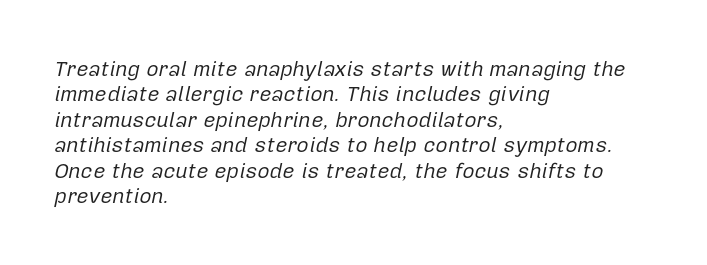
{"italic": "yes", "lean": "right", "slant_degrees": 12, "bold": "no", "underline": "no", "align": "left", "line_spacing_ratio": 1.21, "letter_spacing": "normal", "letter_spacing_em": 0.0, "glyph_px": 21}
